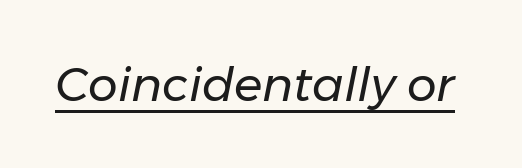
Q: Is the text bold? A: No.
Q: Is the text italic (slanted)? A: Yes, it leans right by about 11 degrees.
Q: Is the text underlined? A: Yes.
Q: Is the spacing between letters normal or unusually wide? A: Normal.
Q: Width (condensed, normal, or wide)? A: Normal.
Q: Stroke contrast? A: Low.
Q: x-height? A: Medium.
Q: Monospaced? A: No.
